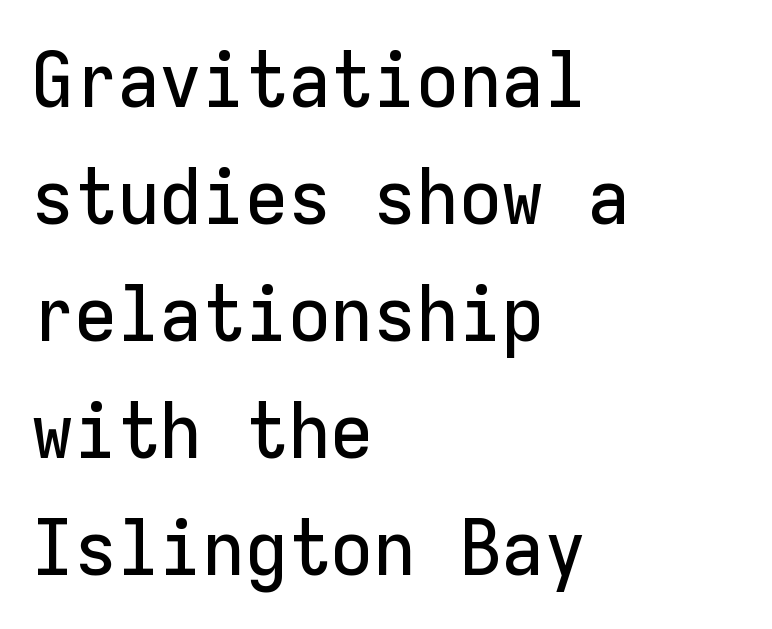
{"serif": "no", "italic": "no", "width": "normal", "stroke_contrast": "low", "x_height": "medium", "monospaced": "yes", "underline": "no", "align": "left", "line_spacing": "normal", "line_spacing_ratio": 1.5, "letter_spacing": "normal", "letter_spacing_em": 0.0, "glyph_px": 78}
